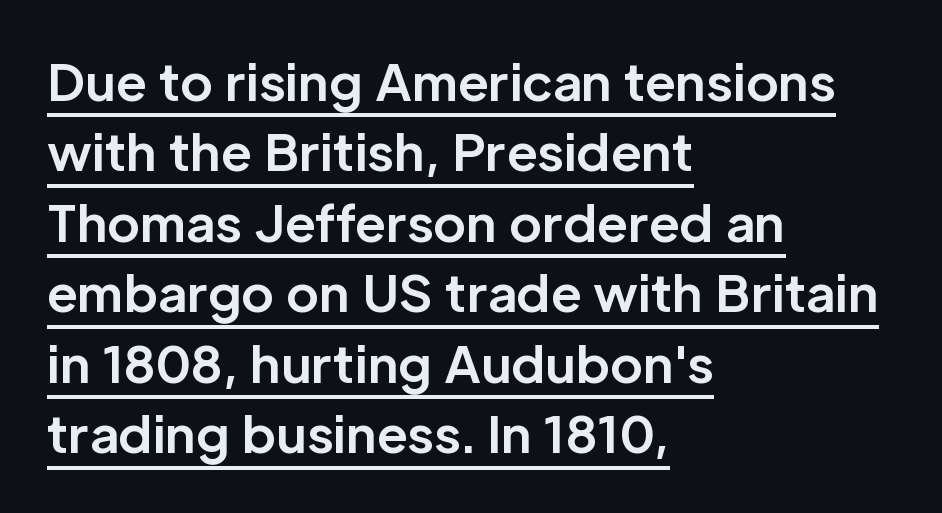
The words here are underlined. Teacher's note: observe the even left margin — that is flush-left alignment. Summary of weight: heavy, a full bold. Do the characters align in a grid? No, the font is proportional. Notice how the stems are strictly vertical — no italics here.
